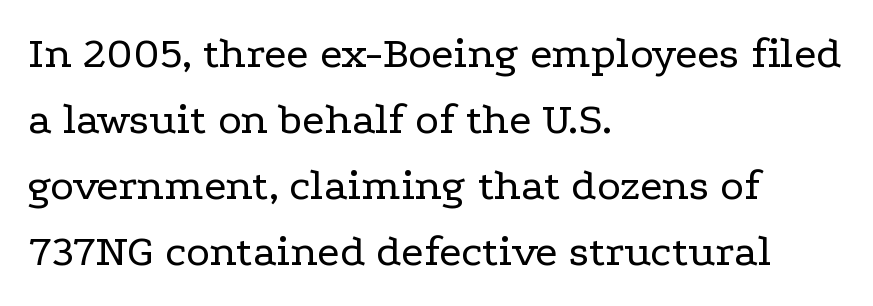
Q: Is the text bold? A: No.
Q: Is the text italic (slanted)? A: No, it is upright.
Q: Is the typeface a serif or a sans-serif typeface? A: Serif.
Q: Is the text underlined? A: No.
Q: How is the paragraph aligned? A: Left-aligned.
Q: Is the spacing between letters normal or unusually wide? A: Normal.
Q: Is the spacing between lines tight, normal or loose? A: Normal.
Q: Width (condensed, normal, or wide)? A: Wide.
Q: Stroke contrast? A: Low.
Q: x-height? A: Medium.
Q: Monospaced? A: No.
